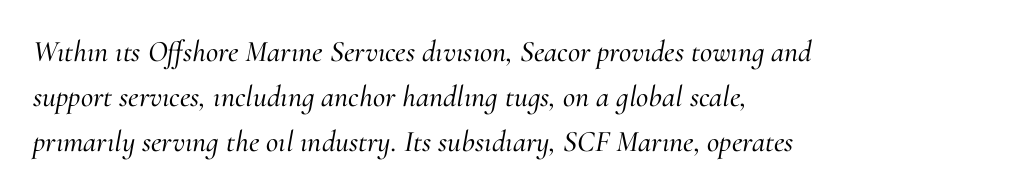
The image shows 30 px serif type, italic (leaning right); set left-aligned, normal line spacing (1.5x), normal letter spacing, not underlined; medium stroke contrast and a small x-height.
